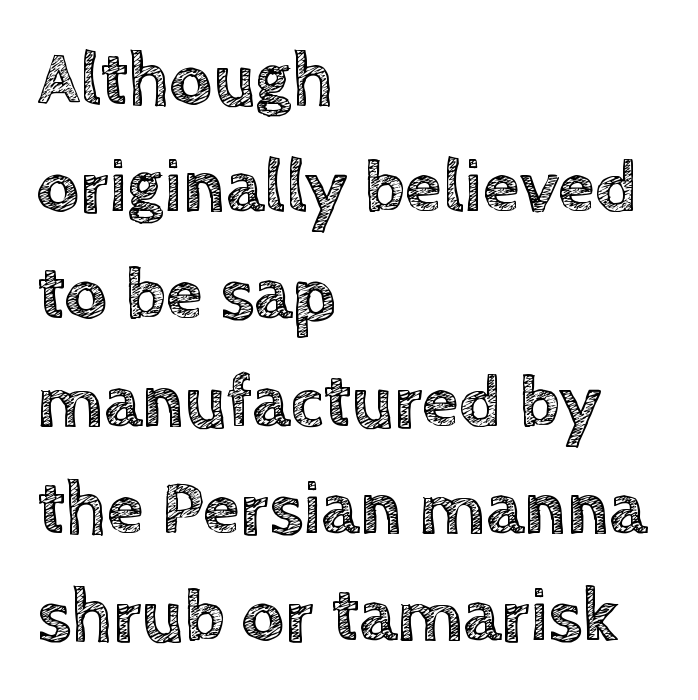
Underline: absent. Style check: upright. The line texture is even and compact thanks to regular tracking. The rendering uses natural spacing where letterforms have individual widths. A classic flush-left, rag-right setting is used for this passage.
